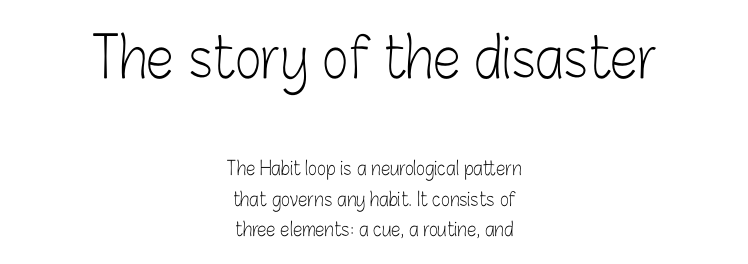
{"serif": "no", "italic": "no", "bold": "no", "weight": "light", "width": "condensed", "stroke_contrast": "low", "x_height": "medium", "monospaced": "no", "underline": "no", "align": "center", "line_spacing": "normal", "line_spacing_ratio": 1.6, "letter_spacing": "normal", "letter_spacing_em": 0.0, "larger_block": "first", "size_ratio": 2.95, "glyph_px": 56}
